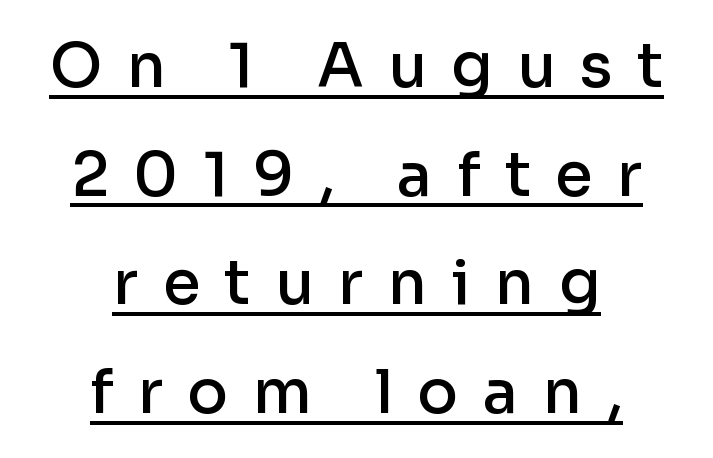
Q: Is the text bold? A: Semi-bold.
Q: Is the text italic (slanted)? A: No, it is upright.
Q: Is the typeface a serif or a sans-serif typeface? A: Sans-serif.
Q: Is the text underlined? A: Yes.
Q: How is the paragraph aligned? A: Centered.
Q: Is the spacing between letters normal or unusually wide? A: Unusually wide.
Q: Width (condensed, normal, or wide)? A: Normal.
Q: Stroke contrast? A: Low.
Q: x-height? A: Medium.
Q: Monospaced? A: No.
